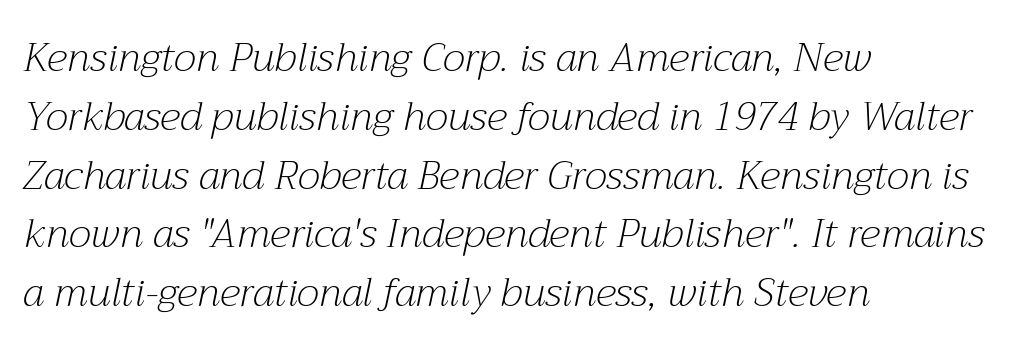
Q: Is the text bold? A: No.
Q: Is the text italic (slanted)? A: Yes, it leans right by about 12 degrees.
Q: Is the typeface a serif or a sans-serif typeface? A: Serif.
Q: Is the text underlined? A: No.
Q: How is the paragraph aligned? A: Left-aligned.
Q: Is the spacing between letters normal or unusually wide? A: Normal.
Q: Is the spacing between lines tight, normal or loose? A: Normal.
Q: Width (condensed, normal, or wide)? A: Normal.
Q: Stroke contrast? A: Medium.
Q: x-height? A: Medium.
Q: Monospaced? A: No.
